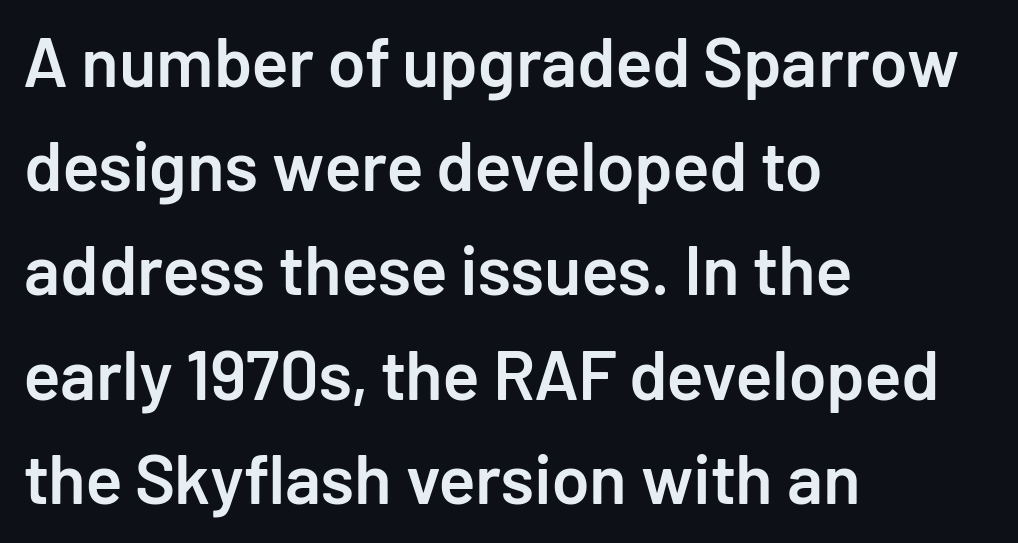
{"serif": "no", "italic": "no", "bold": "semi", "weight": "semibold", "width": "normal", "stroke_contrast": "low", "x_height": "medium", "monospaced": "no", "underline": "no", "align": "left", "line_spacing": "normal", "line_spacing_ratio": 1.51, "letter_spacing": "normal", "letter_spacing_em": 0.0, "glyph_px": 69}
